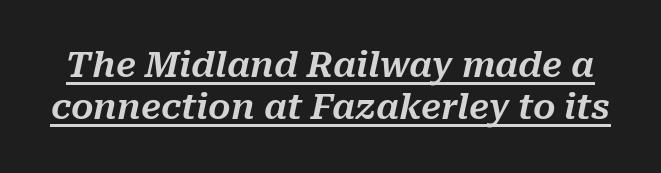
There's an unmistakable incline to the writing here. Character widths vary here, with narrow letters taking less room than wide ones. The passage shown has conventional tracking throughout. Compared with undecorated copy, this sample adds a rule below the words.
